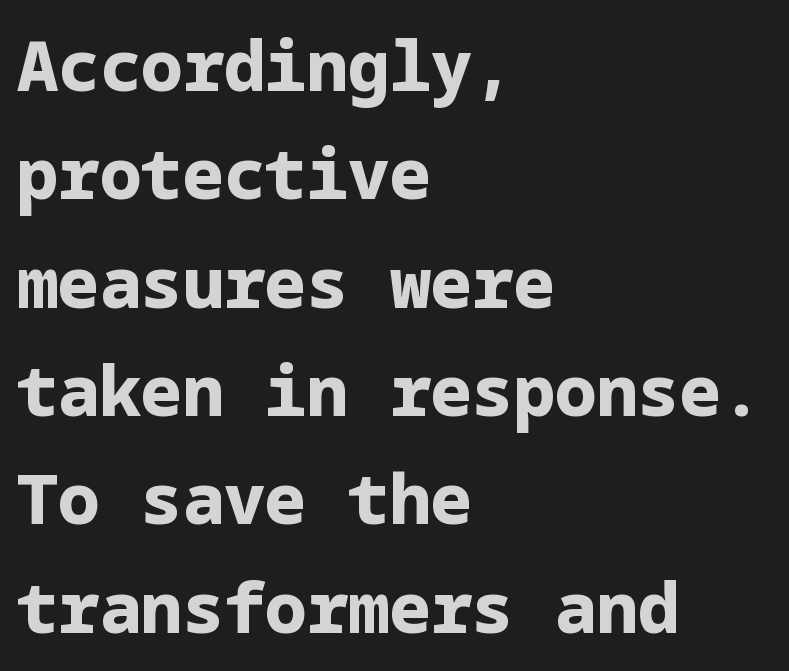
Strong, thick strokes mark this as bold type. These lines keep a tight, regular rhythm from letter to letter. The typesetter chose a ragged-right arrangement here. Evenly set lines give the paragraph a standard silhouette.
